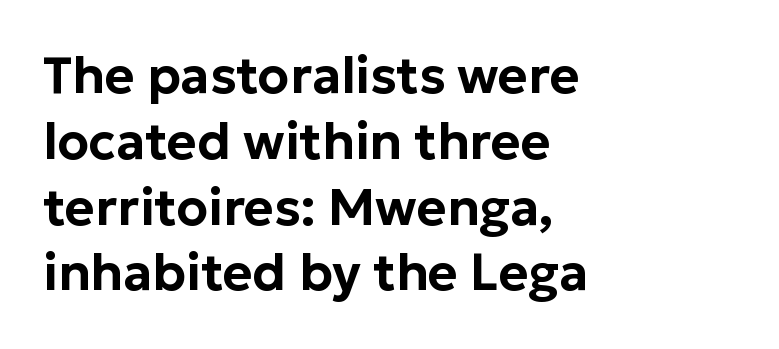
{"serif": "no", "italic": "no", "width": "normal", "stroke_contrast": "low", "x_height": "medium", "monospaced": "no", "underline": "no", "align": "left", "line_spacing": "normal", "line_spacing_ratio": 1.29, "letter_spacing": "normal", "letter_spacing_em": 0.0, "glyph_px": 51}
